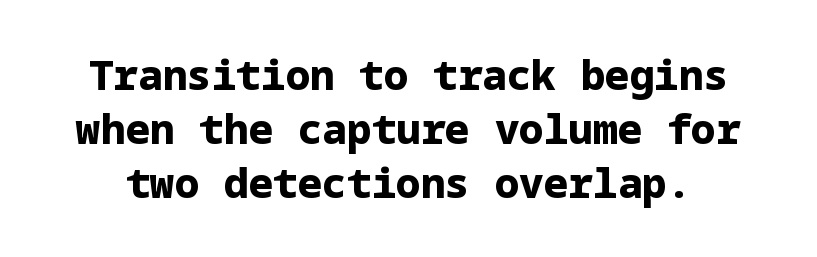
{"serif": "no", "italic": "no", "bold": "yes", "weight": "bold", "width": "normal", "stroke_contrast": "low", "x_height": "medium", "underline": "no", "line_spacing": "normal", "line_spacing_ratio": 1.32, "letter_spacing": "normal", "letter_spacing_em": 0.0, "glyph_px": 41}
